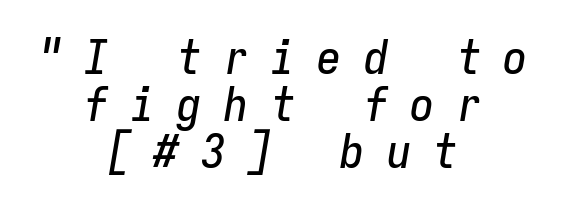
The image shows 48 px condensed type, italic (leaning right), monospaced; set centered, tight line spacing (0.98x), unusually wide letter spacing (+0.47 em), not underlined; low stroke contrast and a medium x-height.
